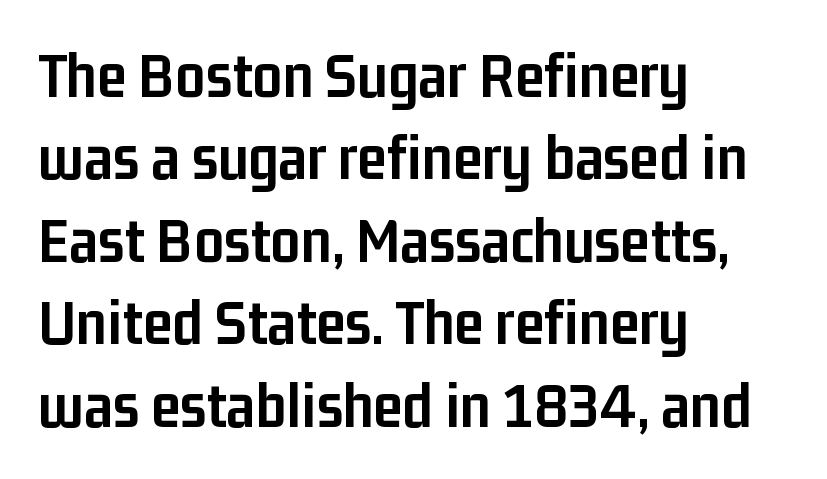
Q: Is the text bold? A: Yes.
Q: Is the text italic (slanted)? A: No, it is upright.
Q: Is the typeface a serif or a sans-serif typeface? A: Sans-serif.
Q: Is the text underlined? A: No.
Q: How is the paragraph aligned? A: Left-aligned.
Q: Is the spacing between letters normal or unusually wide? A: Normal.
Q: Is the spacing between lines tight, normal or loose? A: Normal.
Q: Width (condensed, normal, or wide)? A: Condensed.
Q: Stroke contrast? A: Low.
Q: x-height? A: Medium.
Q: Monospaced? A: No.
